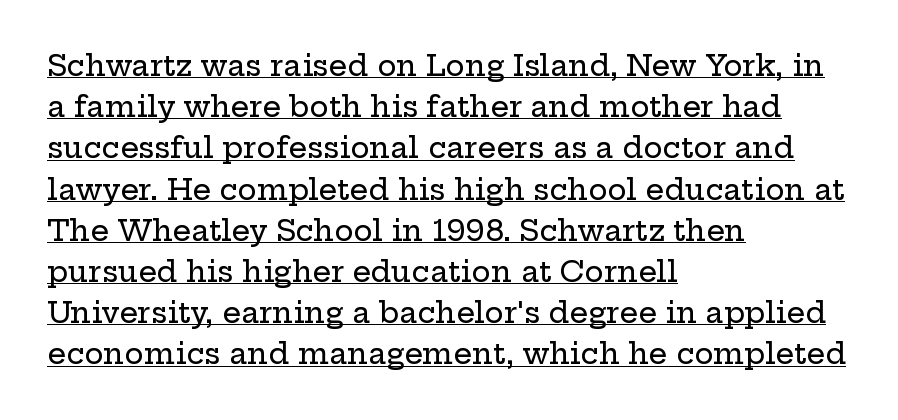
The image shows 29 px wide serif type, upright; set left-aligned, normal line spacing (1.42x), normal letter spacing, underlined; low stroke contrast and a medium x-height.
